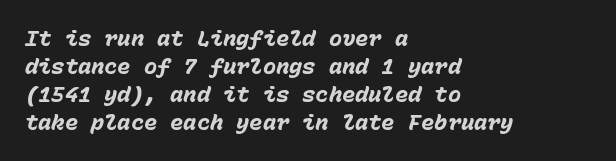
The image shows 22 px bold type, italic (leaning right); set left-aligned, normal line spacing (1.27x), normal letter spacing, not underlined.
